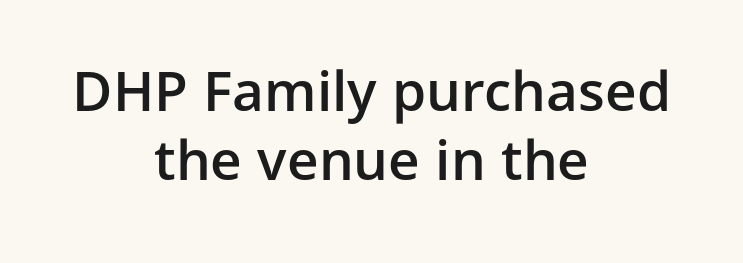
The text block is weighted toward neither margin, spreading evenly from the middle. Each word holds together tightly as a unit, with standard inter-letter gaps. This sample uses a sans-serif face. The sample has been set in demibold, a notch under bold.
